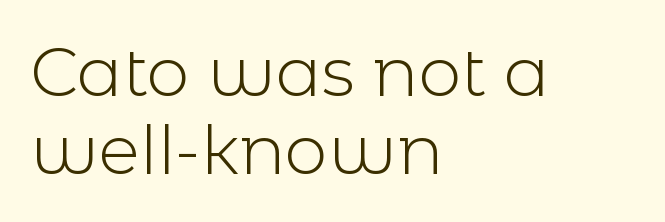
The image shows 68 px light sans-serif type, upright; set left-aligned, tight line spacing (1.14x), normal letter spacing, not underlined; a medium x-height.
